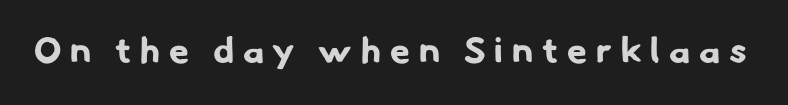
Looks like regular typesetting: each glyph gets only the width it needs. In terms of weight, the rendering is a true, heavy bold. Caption: expanded tracking, letters set apart. Has an underline been added? It has not.
